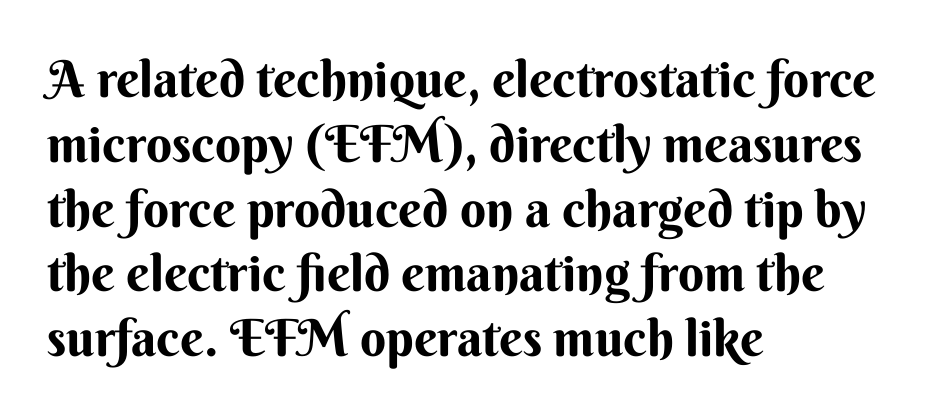
The image shows 51 px bold sans-serif type, upright; set left-aligned, normal line spacing (1.27x), normal letter spacing, not underlined; medium stroke contrast and a small x-height.
